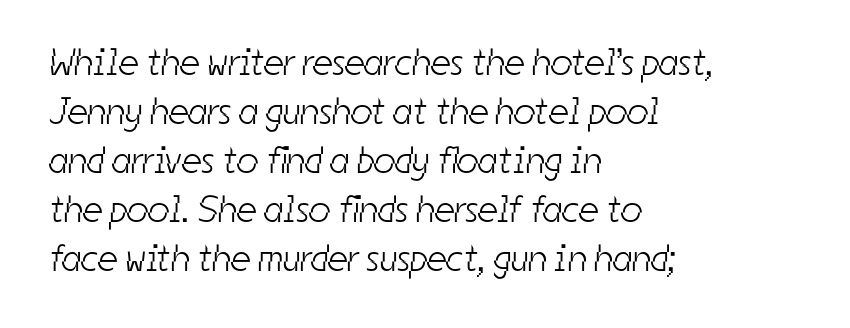
A bare baseline throughout the passage. Compared with a centered layout, this one pins lines to the left instead. Each letter keeps its own natural width here, so spacing adapts to shape. The letters look calm and open, with moderate or lighter stems.
